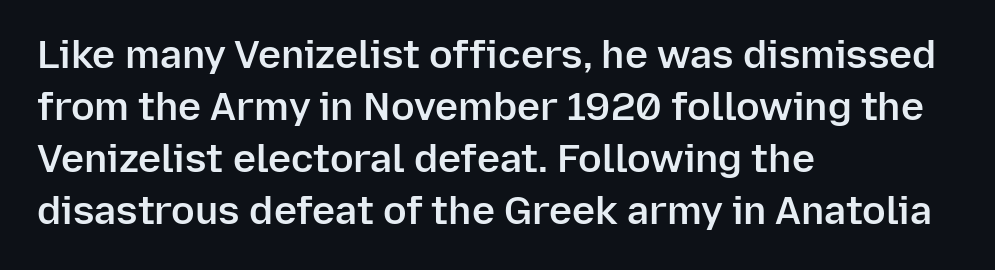
Q: Is the text bold? A: Semi-bold.
Q: Is the text italic (slanted)? A: No, it is upright.
Q: Is the typeface a serif or a sans-serif typeface? A: Sans-serif.
Q: Is the text underlined? A: No.
Q: How is the paragraph aligned? A: Left-aligned.
Q: Is the spacing between letters normal or unusually wide? A: Normal.
Q: Is the spacing between lines tight, normal or loose? A: Normal.
Q: Width (condensed, normal, or wide)? A: Normal.
Q: Stroke contrast? A: Low.
Q: x-height? A: Medium.
Q: Monospaced? A: No.
